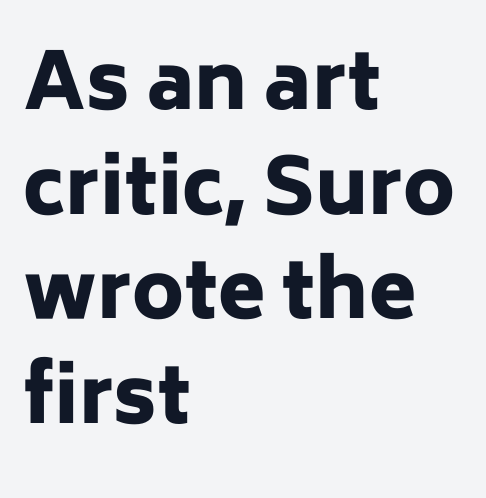
{"serif": "no", "italic": "no", "bold": "yes", "weight": "heavy", "width": "normal", "stroke_contrast": "low", "x_height": "medium", "monospaced": "no", "underline": "no", "align": "left", "line_spacing": "normal", "line_spacing_ratio": 1.36, "letter_spacing": "normal", "letter_spacing_em": 0.0, "glyph_px": 77}
